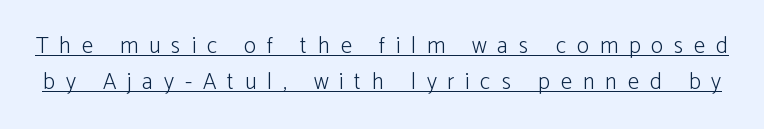
The image shows 23 px text type, upright; set normal line spacing (1.55x), unusually wide letter spacing (+0.47 em), underlined.
